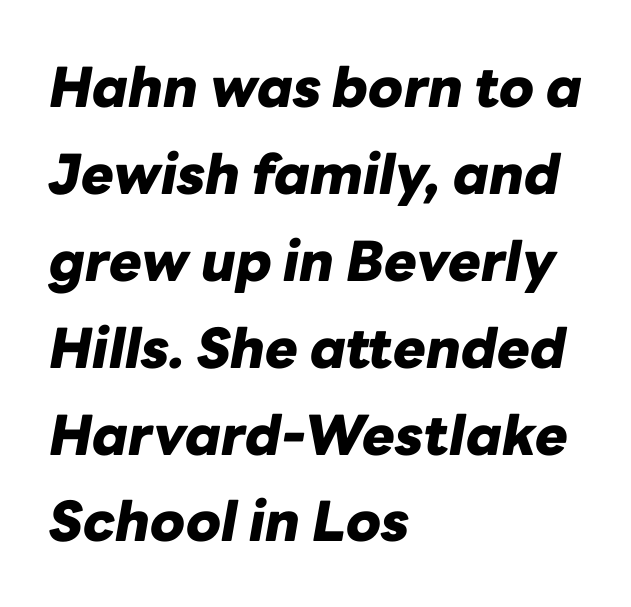
Q: Is the text bold? A: Yes.
Q: Is the text italic (slanted)? A: Yes, it leans right by about 10 degrees.
Q: Is the text underlined? A: No.
Q: How is the paragraph aligned? A: Left-aligned.
Q: Is the spacing between letters normal or unusually wide? A: Normal.
Q: Is the spacing between lines tight, normal or loose? A: Normal.
Q: Width (condensed, normal, or wide)? A: Normal.
Q: Stroke contrast? A: Low.
Q: x-height? A: Medium.
Q: Monospaced? A: No.
